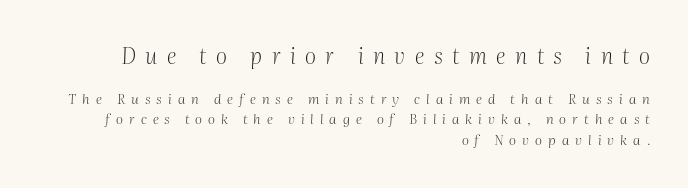
The image shows 22 px text type, italic (leaning right); set right-aligned, normal line spacing (1.44x), unusually wide letter spacing (+0.43 em), not underlined; the first (top) block is 1.57x larger.
